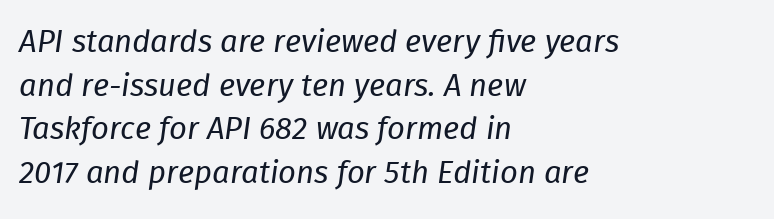
{"italic": "yes", "lean": "right", "slant_degrees": 8, "bold": "no", "weight": "regular", "width": "normal", "stroke_contrast": "low", "x_height": "medium", "monospaced": "no", "underline": "no", "align": "left", "line_spacing": "normal", "line_spacing_ratio": 1.41, "letter_spacing": "normal", "letter_spacing_em": 0.0, "glyph_px": 31}
